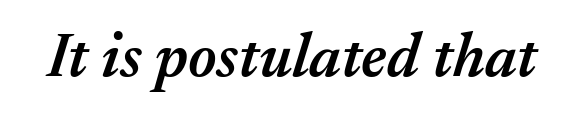
{"italic": "yes", "lean": "right", "slant_degrees": 17, "bold": "semi", "weight": "semibold", "width": "normal", "stroke_contrast": "medium", "x_height": "medium", "monospaced": "no", "underline": "no", "letter_spacing": "normal", "letter_spacing_em": 0.0, "glyph_px": 62}
